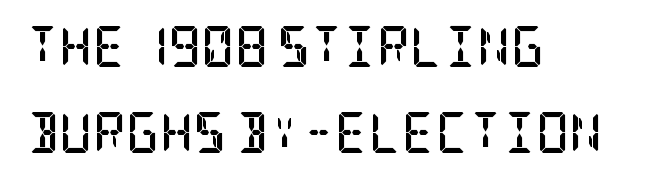
The image shows 41 px semibold, condensed serif type, upright; set left-aligned, loose line spacing (2.1x), normal letter spacing, not underlined; low stroke contrast and a large x-height.
